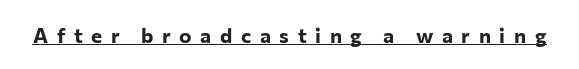
Q: Is the text bold? A: Yes.
Q: Is the text italic (slanted)? A: No, it is upright.
Q: Is the text underlined? A: Yes.
Q: Is the spacing between letters normal or unusually wide? A: Unusually wide.
